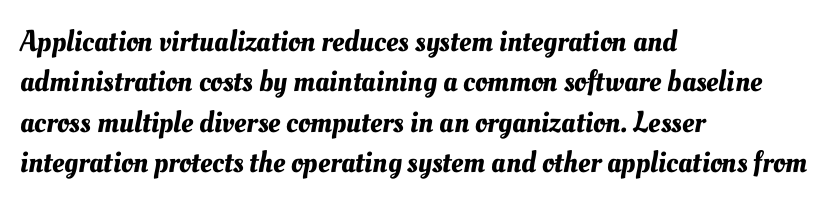
Q: Is the text underlined? A: No.
Q: How is the paragraph aligned? A: Left-aligned.
Q: Is the spacing between letters normal or unusually wide? A: Normal.
Q: Is the spacing between lines tight, normal or loose? A: Normal.
Q: Width (condensed, normal, or wide)? A: Normal.
Q: Stroke contrast? A: Medium.
Q: x-height? A: Small.
Q: Monospaced? A: No.
